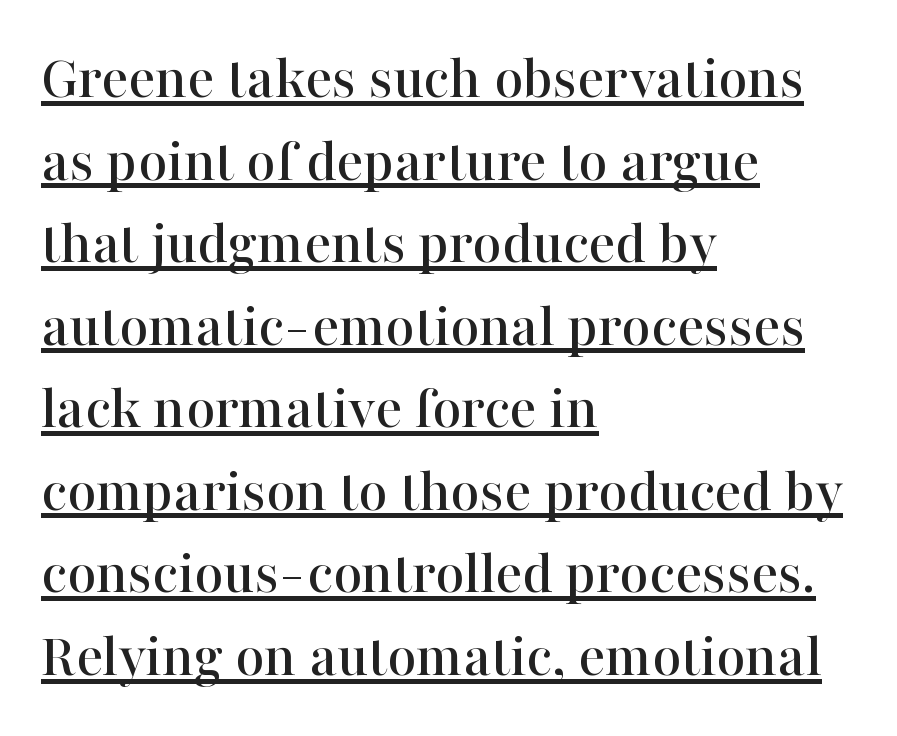
{"serif": "yes", "italic": "no", "width": "normal", "stroke_contrast": "high", "x_height": "medium", "monospaced": "no", "underline": "yes", "align": "left", "line_spacing": "normal", "line_spacing_ratio": 1.31, "letter_spacing": "normal", "letter_spacing_em": 0.0, "glyph_px": 63}
